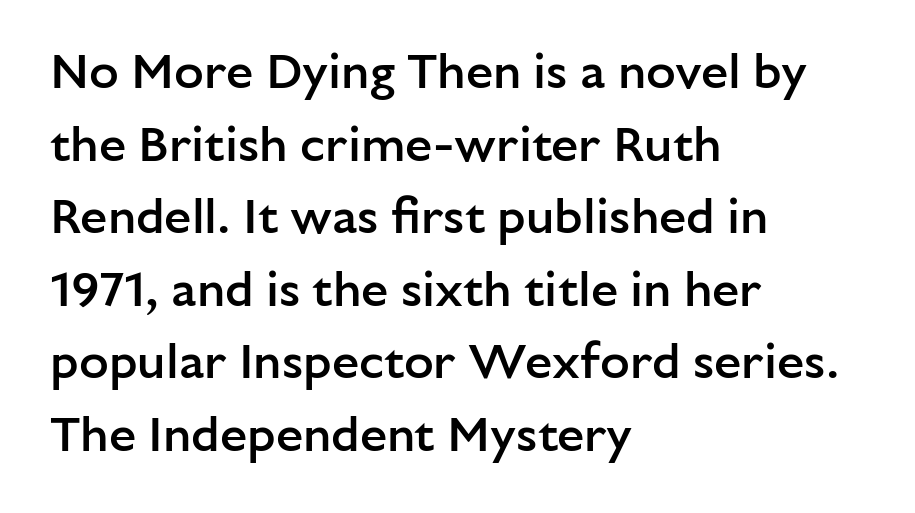
{"serif": "no", "italic": "no", "bold": "semi", "weight": "semibold", "width": "normal", "stroke_contrast": "low", "x_height": "medium", "monospaced": "no", "underline": "no", "align": "left", "line_spacing": "normal", "line_spacing_ratio": 1.48, "letter_spacing": "normal", "letter_spacing_em": 0.0, "glyph_px": 49}
